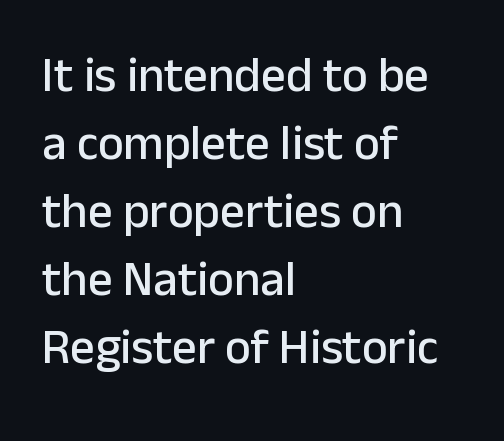
{"serif": "no", "italic": "no", "width": "normal", "stroke_contrast": "low", "x_height": "medium", "monospaced": "no", "underline": "no", "align": "left", "line_spacing": "normal", "line_spacing_ratio": 1.39, "letter_spacing": "normal", "letter_spacing_em": 0.0, "glyph_px": 49}
